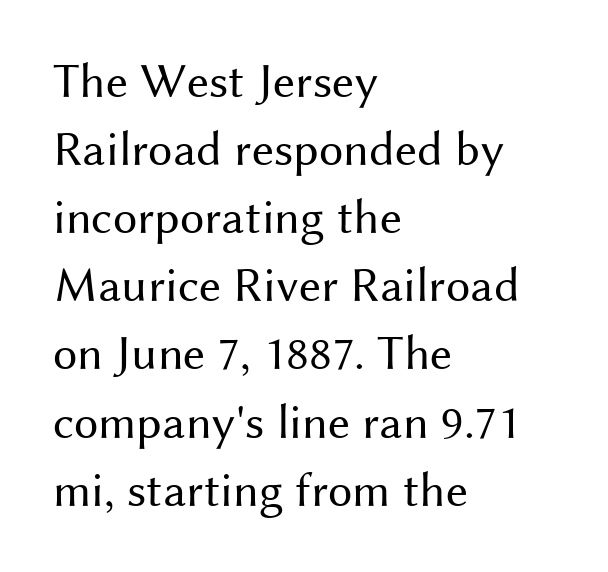
The image shows 49 px regular-weight sans-serif type, upright; set left-aligned, normal line spacing (1.39x), normal letter spacing, not underlined; medium stroke contrast and a medium x-height.
